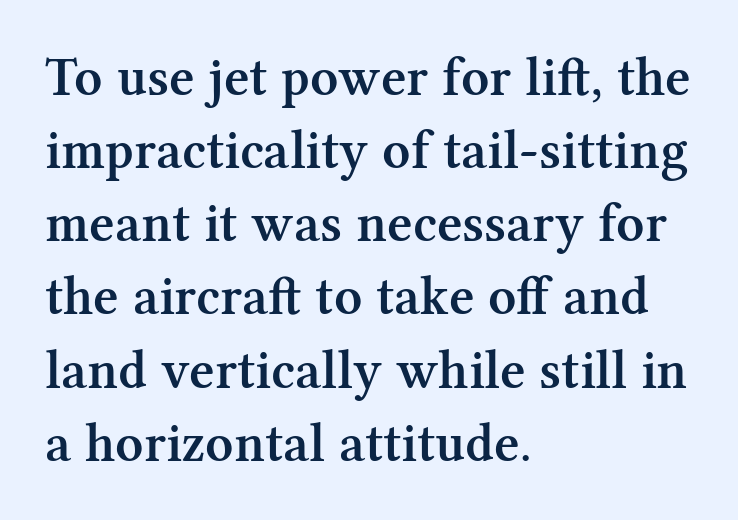
Stroke terminals: seriffed. The specimen omits any rule beneath the text block's lines. Leading: standard. The ragged edge is on the right, which tells us the setting is flush left. Posture: straight, roman, zero tilt. Here the glyphs are tracked normally, forming tight word shapes.
